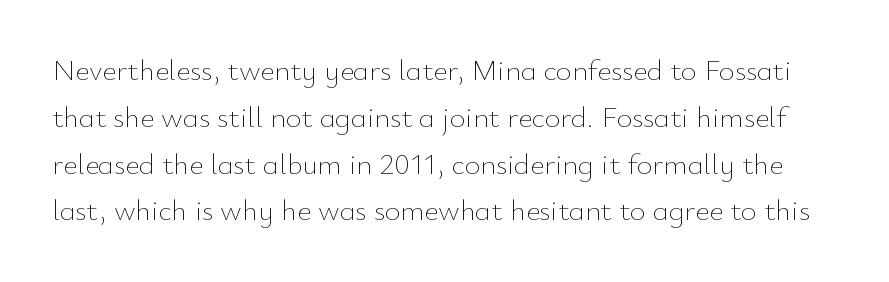
Q: Is the text bold? A: No.
Q: Is the text italic (slanted)? A: No, it is upright.
Q: Is the text underlined? A: No.
Q: Is the spacing between letters normal or unusually wide? A: Normal.
Q: Is the spacing between lines tight, normal or loose? A: Normal.
Q: Width (condensed, normal, or wide)? A: Normal.
Q: Stroke contrast? A: Low.
Q: x-height? A: Small.
Q: Monospaced? A: No.
